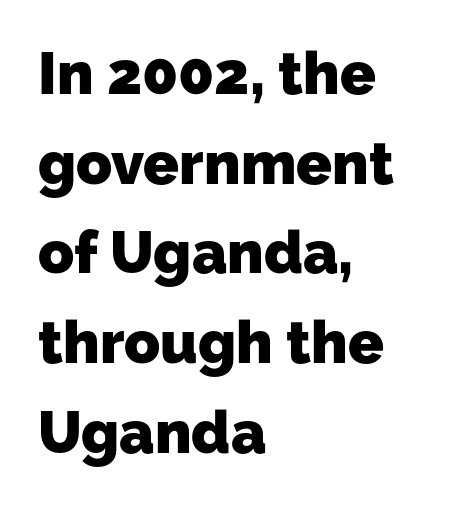
You can tell from the bare stems that sans-serif type was used. Spacing verdict: proportional, widths tailored to each character. Teacher's note: observe the even left margin — that is flush-left alignment. You'd pick this weight for a headline — it's a proper bold. Honestly, the letter spacing is just normal — you wouldn't notice it.
